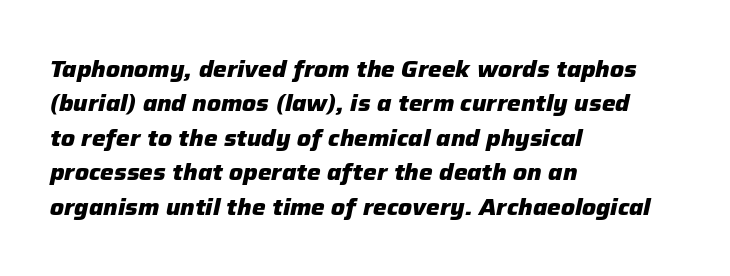
The image shows 23 px bold type, italic (leaning right); set left-aligned, normal line spacing (1.5x), normal letter spacing, not underlined.
